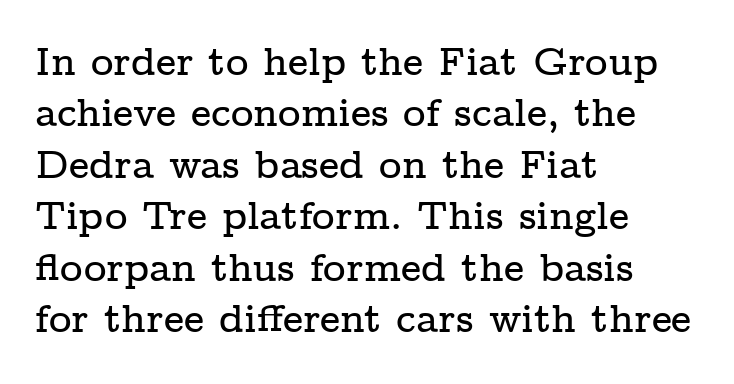
{"serif": "yes", "italic": "no", "width": "wide", "stroke_contrast": "low", "x_height": "medium", "monospaced": "no", "underline": "no", "align": "left", "line_spacing": "normal", "line_spacing_ratio": 1.32, "letter_spacing": "normal", "letter_spacing_em": 0.0, "glyph_px": 39}
